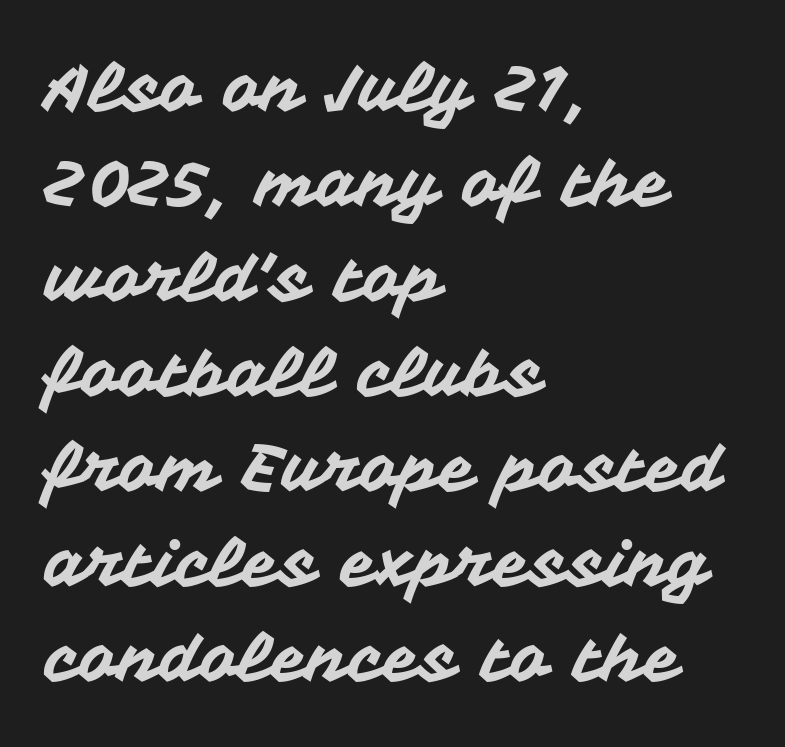
The rows are spaced the way most documents space them. You could call the tracking neutral — neither tight nor loose. The passage is arranged the way most books set body copy — flush left. Does the type have serifs? No, each stem ends abruptly.
